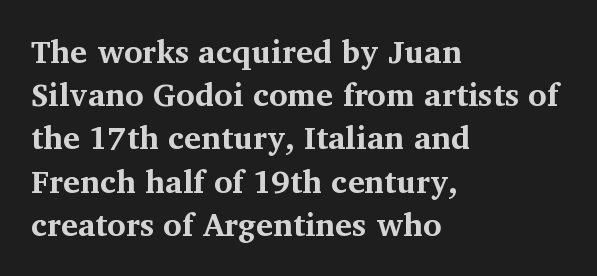
The image shows 32 px bold serif type, upright; set left-aligned, normal line spacing (1.35x), normal letter spacing, not underlined; medium stroke contrast and a medium x-height.
